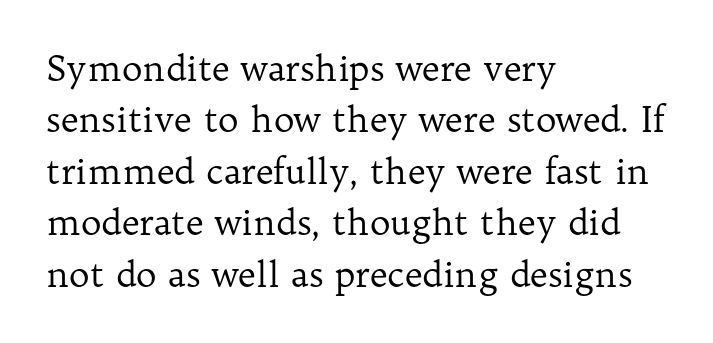
The image shows 35 px regular-weight serif type, upright; set left-aligned, normal line spacing (1.47x), normal letter spacing, not underlined; low stroke contrast and a medium x-height.
